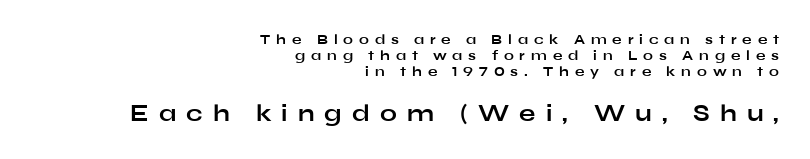
{"italic": "no", "bold": "yes", "underline": "no", "align": "right", "line_spacing": "tight", "line_spacing_ratio": 1.13, "letter_spacing": "wide", "letter_spacing_em": 0.42, "larger_block": "second", "size_ratio": 1.71, "glyph_px": 24}
